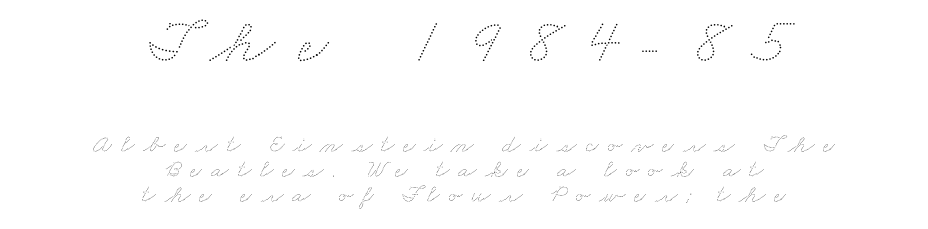
The image shows 66 px thin, wide type; set centered, tight line spacing (0.97x), unusually wide letter spacing (+0.35 em), not underlined; the first (top) block is 2.54x larger; medium stroke contrast and a small x-height.
